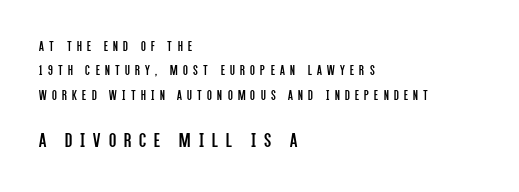
The image shows 21 px text type, upright; set left-aligned, line spacing 1.75x, unusually wide letter spacing (+0.38 em), not underlined; the second (bottom) block is 1.5x larger.
